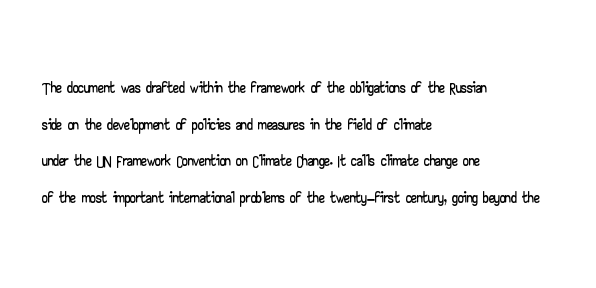
{"italic": "no", "underline": "no", "align": "left", "line_spacing": "normal", "line_spacing_ratio": 1.59, "letter_spacing": "normal", "letter_spacing_em": 0.0, "glyph_px": 23}
